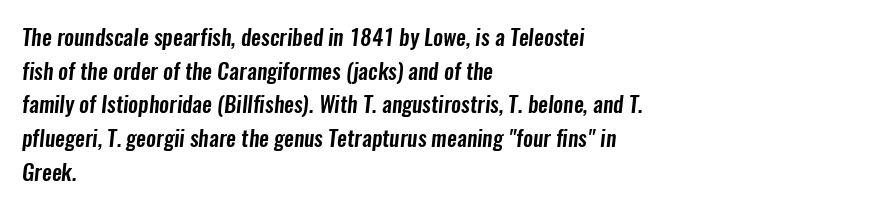
The tracking reads as untouched default to a designer's eye. Rule under the text: the space is simply empty. Leftover space on each line is placed entirely after the last word. The vertical gap from one line to the next is medium.
